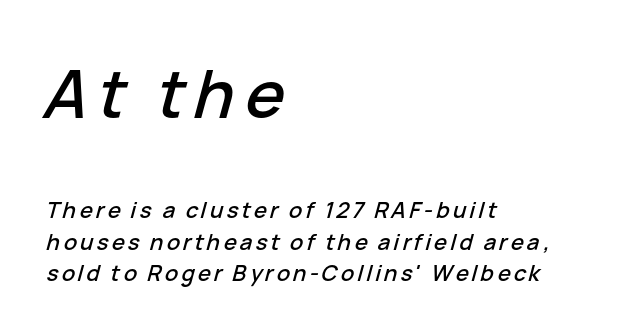
You get the large type first, then a drop to smaller type. The baseline area is clear. Is this a fixed-width face? No — the glyphs have proportional, varying widths. This sample uses an oblique cut, with every glyph tilted off the vertical. Teacher's note: observe the even left margin — that is flush-left alignment.
